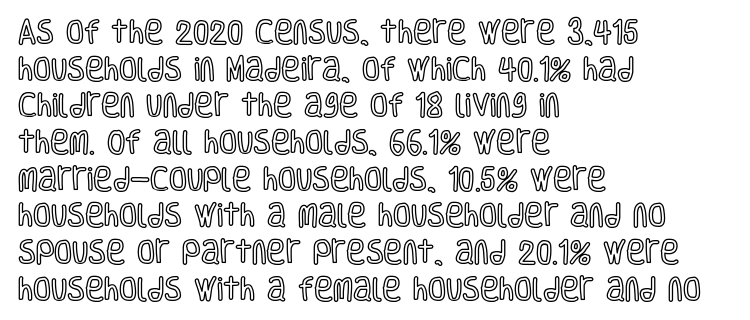
Q: Is the text italic (slanted)? A: No, it is upright.
Q: Is the text underlined? A: No.
Q: How is the paragraph aligned? A: Left-aligned.
Q: Is the spacing between letters normal or unusually wide? A: Normal.
Q: Is the spacing between lines tight, normal or loose? A: Normal.
